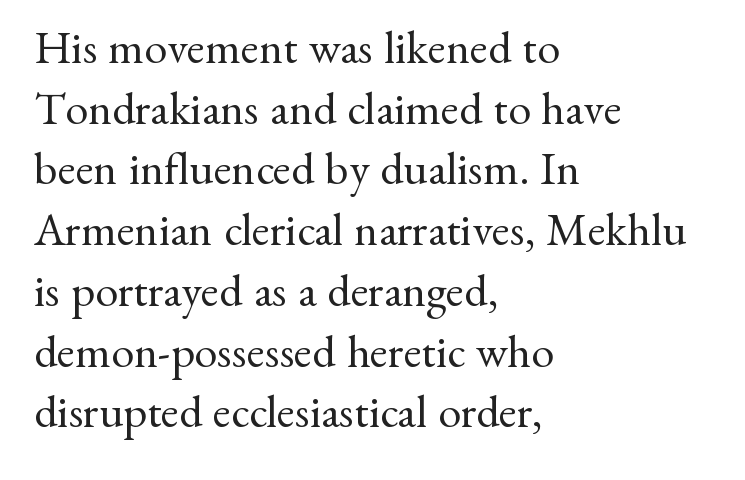
{"serif": "yes", "italic": "no", "bold": "no", "weight": "regular", "width": "normal", "stroke_contrast": "medium", "x_height": "small", "monospaced": "no", "underline": "no", "align": "left", "line_spacing": "normal", "line_spacing_ratio": 1.32, "letter_spacing": "normal", "letter_spacing_em": 0.0, "glyph_px": 46}
